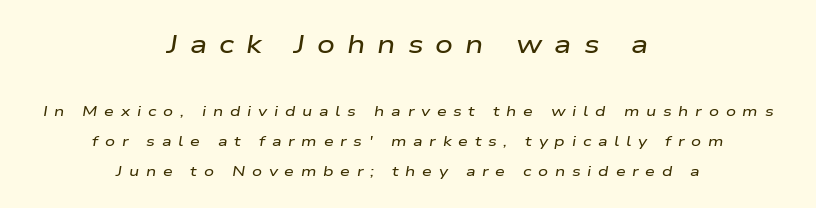
{"italic": "yes", "lean": "right", "slant_degrees": 9, "underline": "no", "align": "center", "line_spacing": "loose", "line_spacing_ratio": 2.15, "letter_spacing": "wide", "letter_spacing_em": 0.48, "larger_block": "first", "size_ratio": 1.79, "glyph_px": 25}
